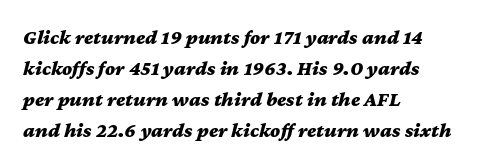
Q: Is the text bold? A: Yes.
Q: Is the text italic (slanted)? A: Yes, it leans right by about 12 degrees.
Q: Is the text underlined? A: No.
Q: How is the paragraph aligned? A: Left-aligned.
Q: Is the spacing between letters normal or unusually wide? A: Normal.
Q: Is the spacing between lines tight, normal or loose? A: Normal.
